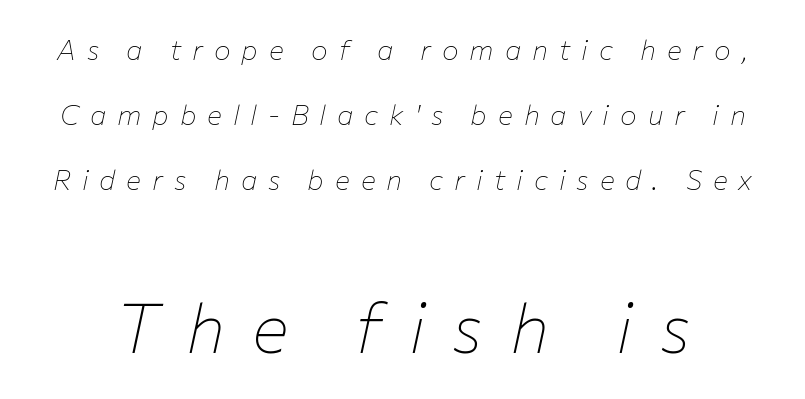
{"italic": "yes", "lean": "right", "slant_degrees": 12, "bold": "no", "weight": "thin", "width": "normal", "stroke_contrast": "low", "x_height": "medium", "monospaced": "no", "underline": "no", "line_spacing": "loose", "line_spacing_ratio": 2.33, "letter_spacing": "wide", "letter_spacing_em": 0.39, "larger_block": "second", "size_ratio": 2.46, "glyph_px": 69}
